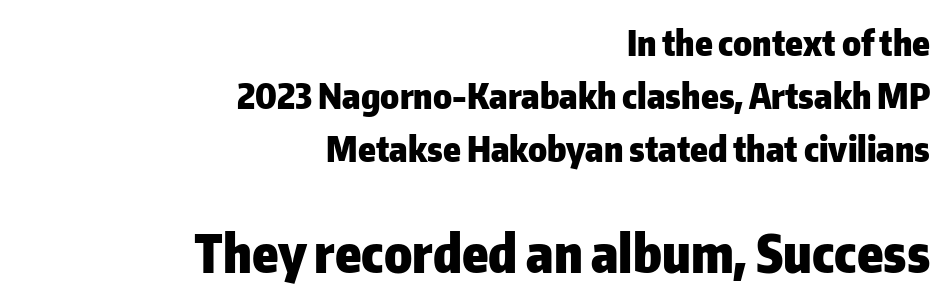
{"serif": "no", "italic": "no", "bold": "yes", "weight": "heavy", "width": "normal", "stroke_contrast": "low", "x_height": "medium", "monospaced": "no", "underline": "no", "align": "right", "line_spacing": "normal", "line_spacing_ratio": 1.51, "letter_spacing": "normal", "letter_spacing_em": 0.0, "larger_block": "second", "size_ratio": 1.49, "glyph_px": 52}
